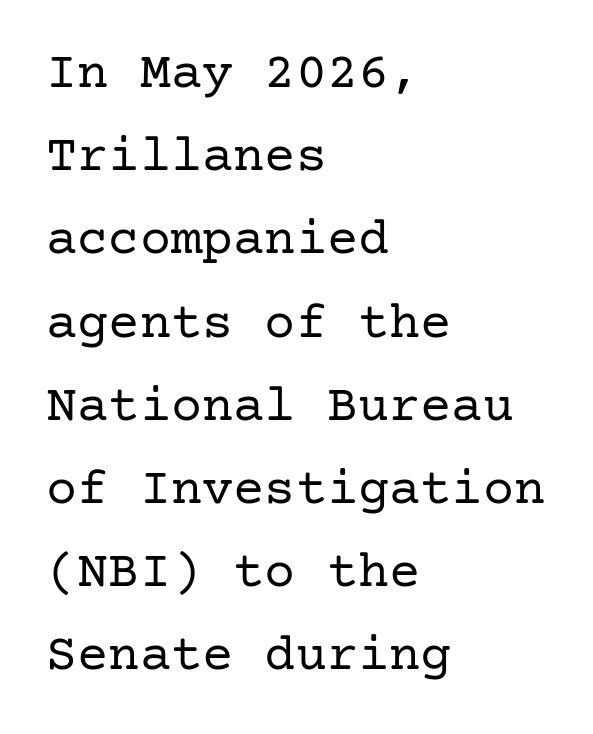
Q: Is the text bold? A: No.
Q: Is the text italic (slanted)? A: No, it is upright.
Q: Is the typeface a serif or a sans-serif typeface? A: Serif.
Q: Is the text underlined? A: No.
Q: How is the paragraph aligned? A: Left-aligned.
Q: Is the spacing between letters normal or unusually wide? A: Normal.
Q: Is the spacing between lines tight, normal or loose? A: Normal.
Q: Width (condensed, normal, or wide)? A: Normal.
Q: Stroke contrast? A: Low.
Q: x-height? A: Medium.
